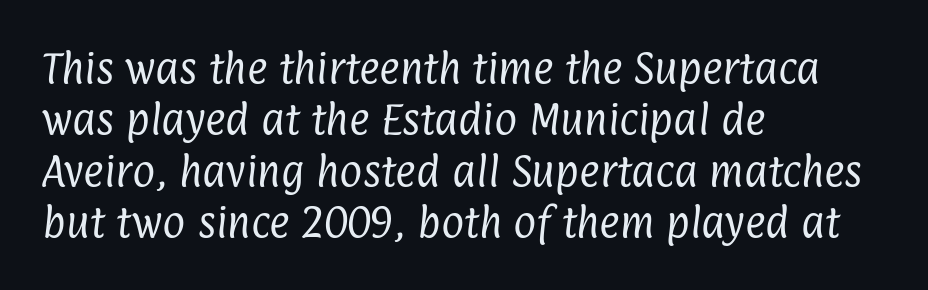
The image shows 35 px regular-weight, condensed sans-serif type; set left-aligned, normal line spacing (1.47x), normal letter spacing, not underlined; low stroke contrast and a medium x-height.
